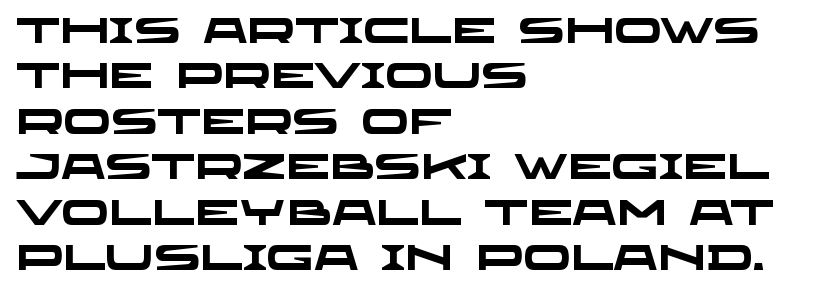
The image shows 35 px heavy, wide sans-serif type; set left-aligned, normal line spacing (1.3x), normal letter spacing, not underlined; low stroke contrast and a large x-height.
